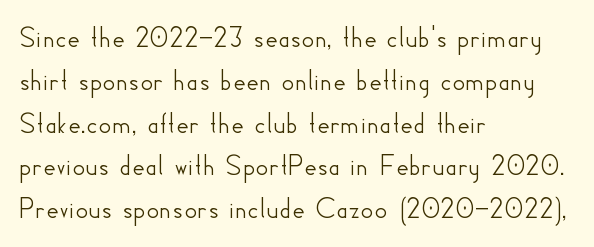
The image shows 31 px sans-serif type, upright; set left-aligned, normal line spacing (1.38x), normal letter spacing, not underlined; low stroke contrast and a small x-height.
